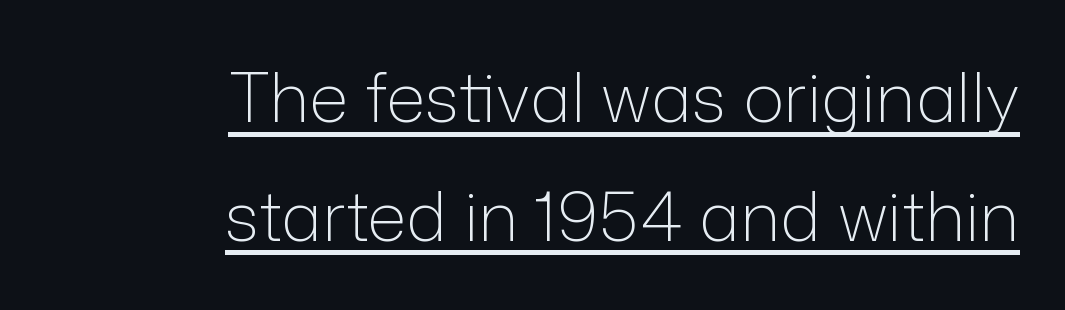
Spacing verdict: proportional, widths tailored to each character. Does extra space separate the letters? No, they use regular spacing. All the whitespace from short lines collects on the left. The face used here appears with an underline applied. Notice how the stems are strictly vertical — no italics here.
